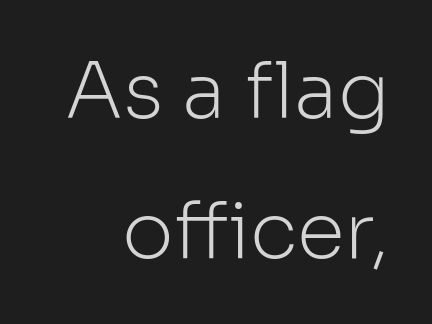
The image shows 78 px light sans-serif type, upright; set right-aligned, line spacing 1.8x, normal letter spacing, not underlined; low stroke contrast and a medium x-height.
